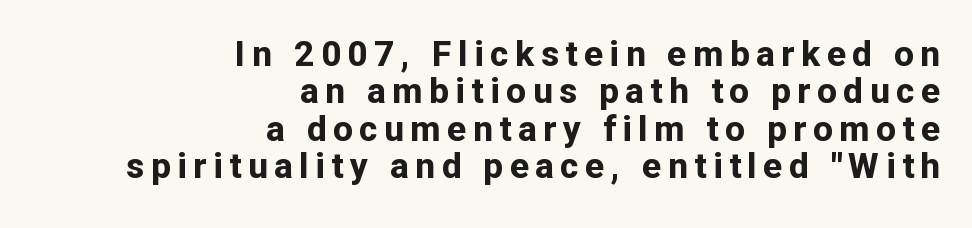
Q: Is the text bold? A: Yes.
Q: Is the text italic (slanted)? A: No, it is upright.
Q: Is the typeface a serif or a sans-serif typeface? A: Sans-serif.
Q: Is the text underlined? A: No.
Q: How is the paragraph aligned? A: Right-aligned.
Q: Is the spacing between lines tight, normal or loose? A: Tight.
Q: Width (condensed, normal, or wide)? A: Normal.
Q: Stroke contrast? A: Low.
Q: x-height? A: Medium.
Q: Monospaced? A: No.
